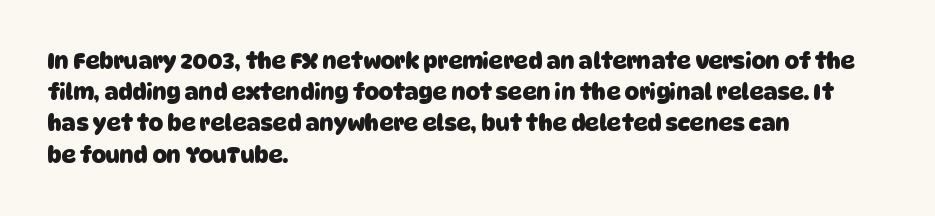
Q: Is the text bold? A: Yes.
Q: Is the text underlined? A: No.
Q: How is the paragraph aligned? A: Left-aligned.
Q: Is the spacing between letters normal or unusually wide? A: Normal.
Q: Is the spacing between lines tight, normal or loose? A: Normal.
